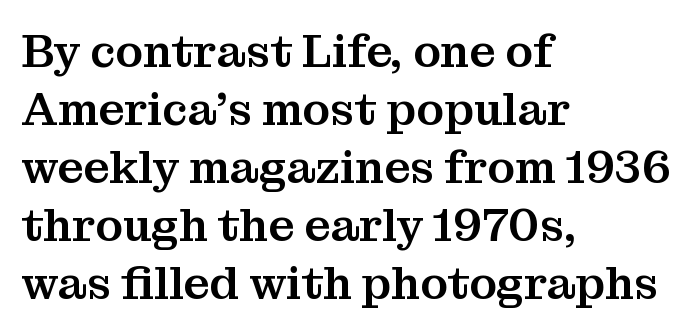
Q: Is the text italic (slanted)? A: No, it is upright.
Q: Is the typeface a serif or a sans-serif typeface? A: Serif.
Q: Is the text underlined? A: No.
Q: How is the paragraph aligned? A: Left-aligned.
Q: Is the spacing between letters normal or unusually wide? A: Normal.
Q: Is the spacing between lines tight, normal or loose? A: Normal.
Q: Width (condensed, normal, or wide)? A: Normal.
Q: Stroke contrast? A: Medium.
Q: x-height? A: Medium.
Q: Monospaced? A: No.
